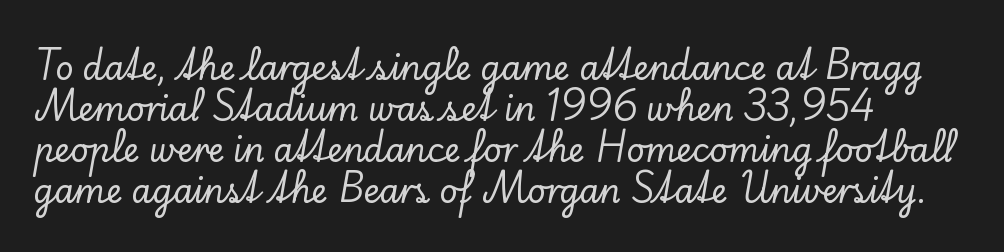
The horizontal fit of the characters is conventional and even. Character widths vary here, with narrow letters taking less room than wide ones. You can tell from the footed stems that serif type was used. A typesetter would call this leading conventional body-copy spacing. This sample is left-justified, so line endings fall wherever the words run out.
